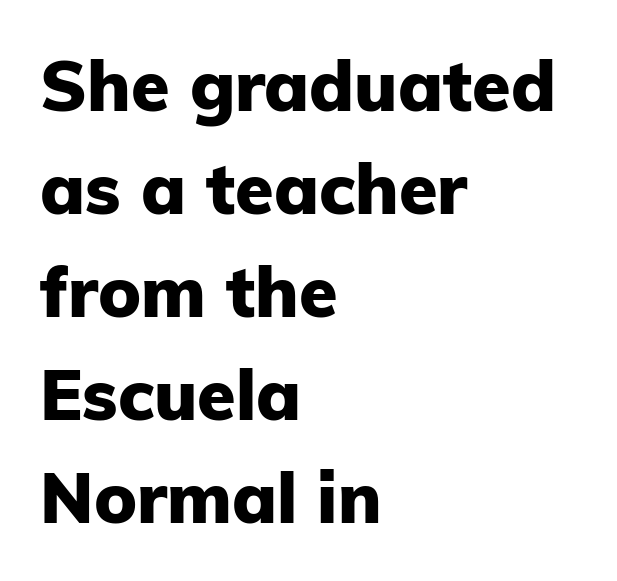
Each glyph is drawn with heavy, bold strokes. Underlining? Definitely not there. Quick note: not italic, upright. The rendering uses natural spacing where letterforms have individual widths. Letter spacing: default. The ragged edge is on the right, which tells us the setting is flush left.
